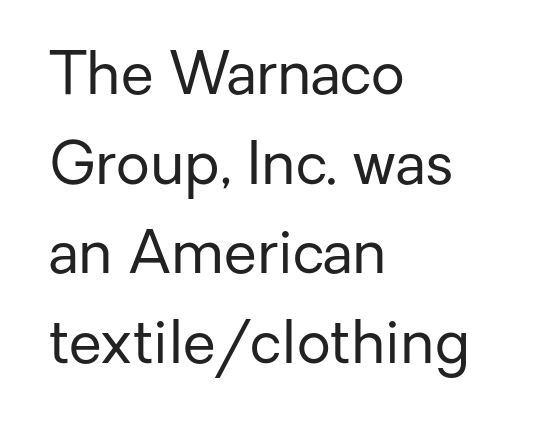
{"serif": "no", "italic": "no", "bold": "no", "weight": "regular", "width": "normal", "stroke_contrast": "low", "x_height": "medium", "monospaced": "no", "underline": "no", "align": "left", "line_spacing": "normal", "line_spacing_ratio": 1.52, "letter_spacing": "normal", "letter_spacing_em": 0.0, "glyph_px": 59}
